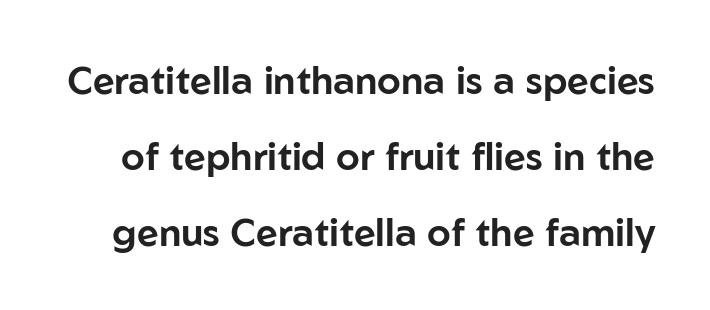
{"serif": "no", "italic": "no", "width": "normal", "stroke_contrast": "low", "x_height": "medium", "monospaced": "no", "underline": "no", "line_spacing": "loose", "line_spacing_ratio": 2.0, "letter_spacing": "normal", "letter_spacing_em": 0.0, "glyph_px": 38}
